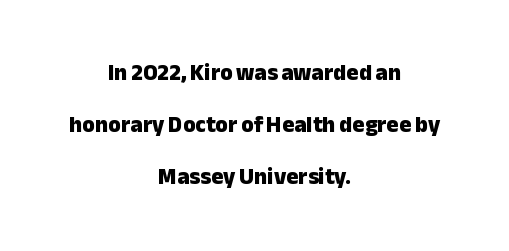
Q: Is the text bold? A: Yes.
Q: Is the text italic (slanted)? A: No, it is upright.
Q: Is the text underlined? A: No.
Q: How is the paragraph aligned? A: Centered.
Q: Is the spacing between letters normal or unusually wide? A: Normal.
Q: Is the spacing between lines tight, normal or loose? A: Loose.
